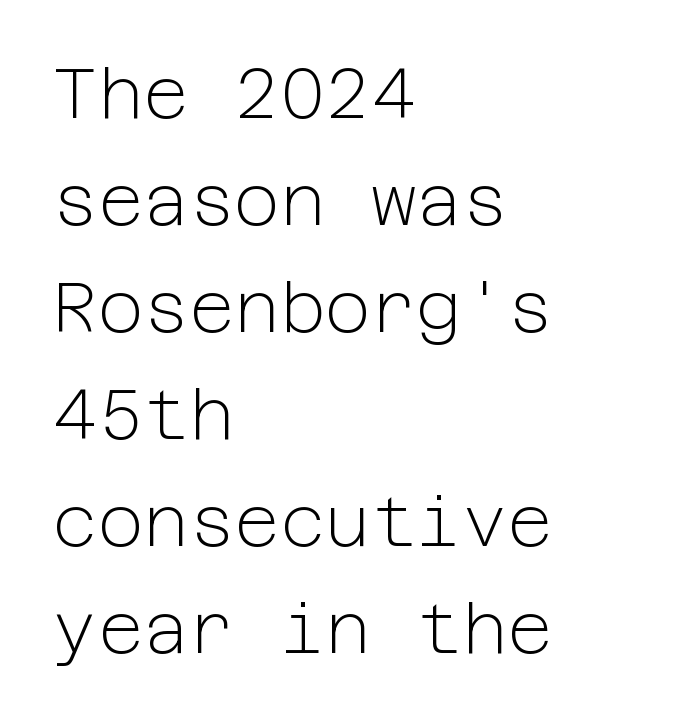
Q: Is the text bold? A: No.
Q: Is the text italic (slanted)? A: No, it is upright.
Q: Is the typeface a serif or a sans-serif typeface? A: Sans-serif.
Q: Is the text underlined? A: No.
Q: How is the paragraph aligned? A: Left-aligned.
Q: Is the spacing between letters normal or unusually wide? A: Normal.
Q: Is the spacing between lines tight, normal or loose? A: Normal.
Q: Width (condensed, normal, or wide)? A: Normal.
Q: Stroke contrast? A: Low.
Q: x-height? A: Medium.
